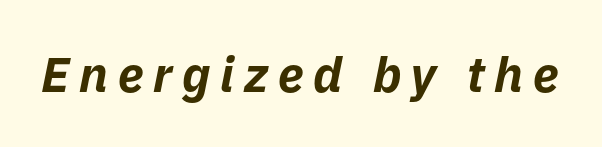
Clear beneath every line of the passage. Proportional: the letters do not fall into vertical columns. Thick stems and heavy bowls — unmistakably bold. The passage shown has open, widely tracked lettering throughout.
